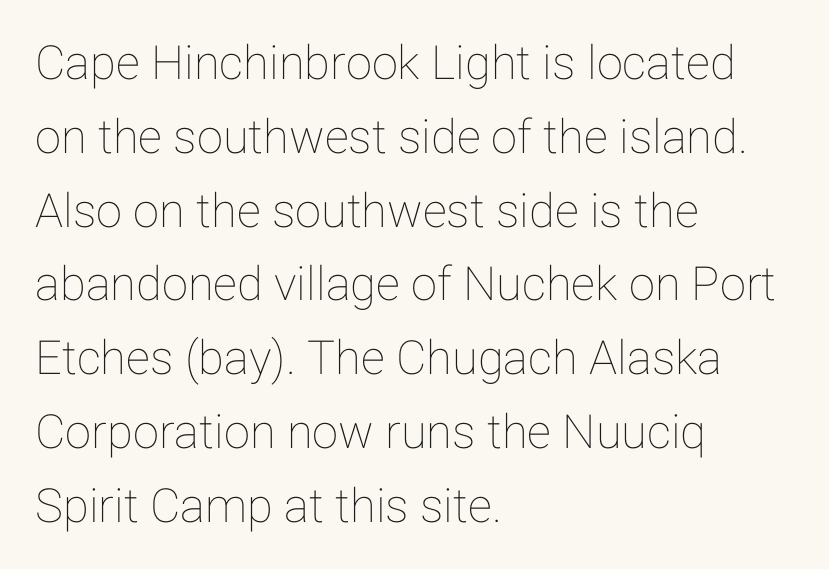
{"italic": "no", "width": "normal", "stroke_contrast": "low", "x_height": "medium", "monospaced": "no", "underline": "no", "align": "left", "line_spacing": "normal", "line_spacing_ratio": 1.57, "letter_spacing": "normal", "letter_spacing_em": 0.0, "glyph_px": 47}
